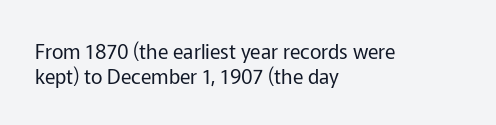
Q: Is the text bold? A: No.
Q: Is the text italic (slanted)? A: No, it is upright.
Q: Is the text underlined? A: No.
Q: How is the paragraph aligned? A: Left-aligned.
Q: Is the spacing between letters normal or unusually wide? A: Normal.
